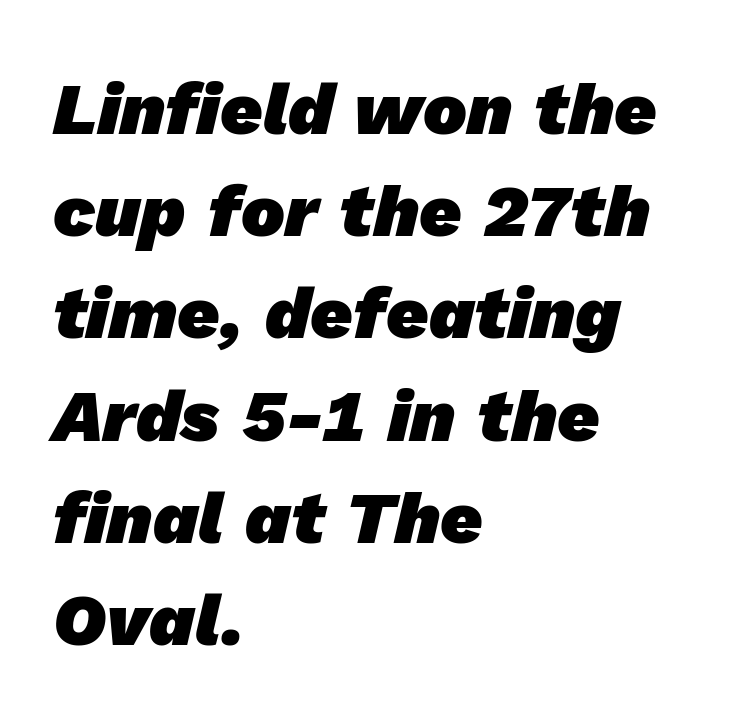
Q: Is the text bold? A: Yes.
Q: Is the typeface a serif or a sans-serif typeface? A: Sans-serif.
Q: Is the text underlined? A: No.
Q: How is the paragraph aligned? A: Left-aligned.
Q: Is the spacing between letters normal or unusually wide? A: Normal.
Q: Is the spacing between lines tight, normal or loose? A: Normal.
Q: Width (condensed, normal, or wide)? A: Normal.
Q: Stroke contrast? A: Low.
Q: x-height? A: Medium.
Q: Monospaced? A: No.
